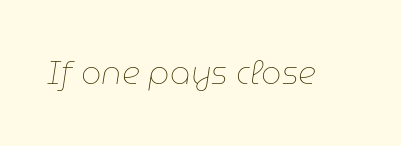
{"italic": "yes", "lean": "right", "slant_degrees": 9, "bold": "no", "weight": "thin", "width": "normal", "stroke_contrast": "low", "x_height": "medium", "monospaced": "no", "underline": "no", "letter_spacing": "normal", "letter_spacing_em": 0.0, "glyph_px": 32}
